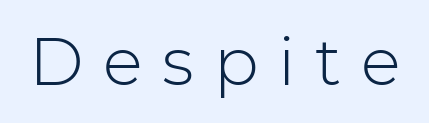
{"serif": "no", "italic": "no", "bold": "no", "weight": "light", "width": "normal", "stroke_contrast": "low", "x_height": "medium", "monospaced": "no", "underline": "no", "letter_spacing": "wide", "letter_spacing_em": 0.3, "glyph_px": 66}
